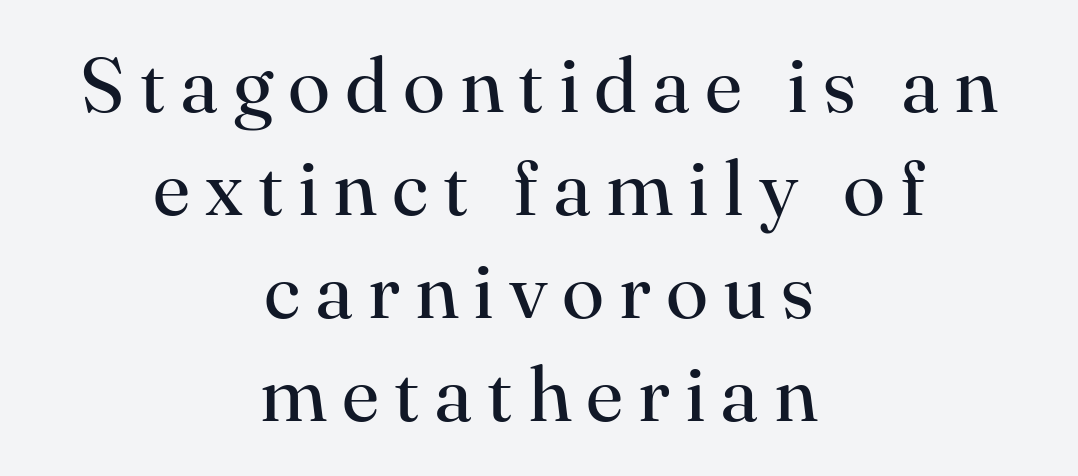
Horizontal alignment here is central, giving a formal, balanced look. The string is rendered with underlining switched off. The block of text has a typical density, with ordinary space between rows. Here the designer chose a conventional face with non-uniform glyph widths. Weight class: somewhere from thin through regular.
